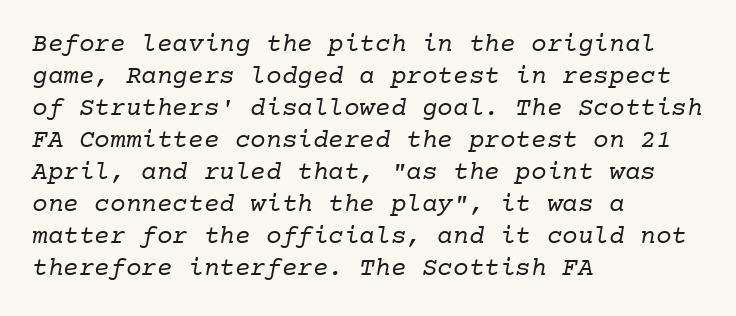
Q: Is the text bold? A: No.
Q: Is the text underlined? A: No.
Q: How is the paragraph aligned? A: Left-aligned.
Q: Is the spacing between letters normal or unusually wide? A: Normal.
